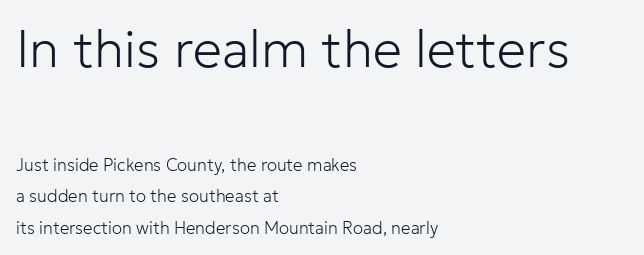
{"serif": "no", "italic": "no", "bold": "no", "weight": "light", "width": "normal", "stroke_contrast": "low", "x_height": "medium", "monospaced": "no", "underline": "no", "align": "left", "line_spacing_ratio": 1.85, "letter_spacing": "normal", "letter_spacing_em": 0.0, "larger_block": "first", "size_ratio": 3.06, "glyph_px": 52}
